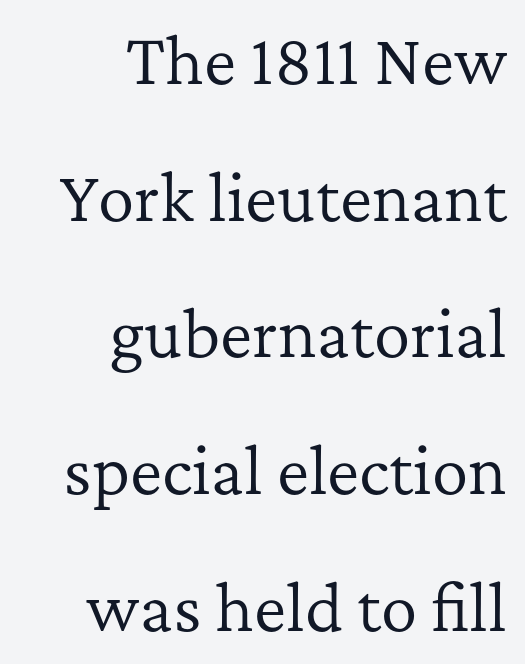
The image shows 61 px regular-weight serif type, upright; set right-aligned, loose line spacing (2.24x), normal letter spacing, not underlined; low stroke contrast and a medium x-height.
